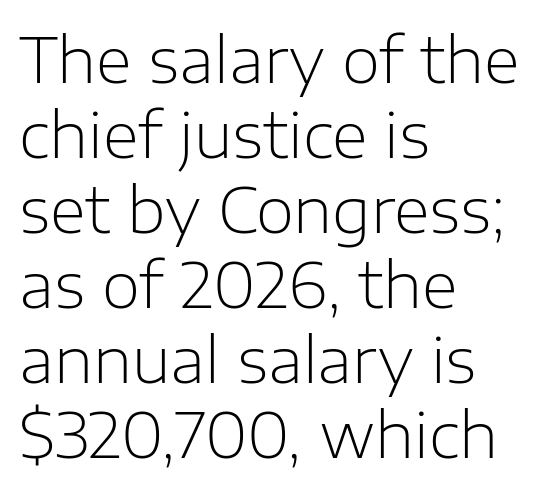
Q: Is the text bold? A: No.
Q: Is the text italic (slanted)? A: No, it is upright.
Q: Is the typeface a serif or a sans-serif typeface? A: Sans-serif.
Q: Is the text underlined? A: No.
Q: How is the paragraph aligned? A: Left-aligned.
Q: Is the spacing between letters normal or unusually wide? A: Normal.
Q: Width (condensed, normal, or wide)? A: Normal.
Q: Stroke contrast? A: Low.
Q: x-height? A: Medium.
Q: Monospaced? A: No.
